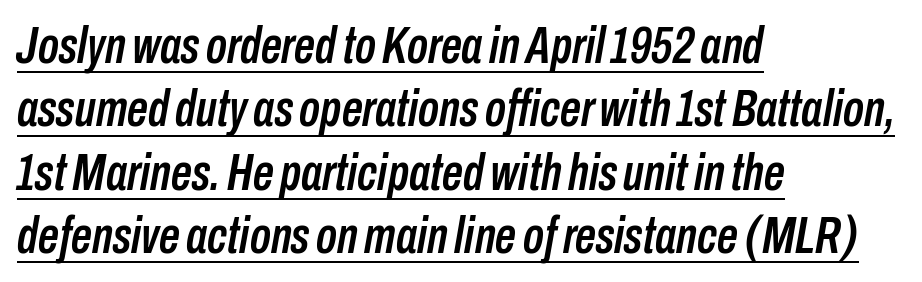
Is this a fixed-width face? No — the glyphs have proportional, varying widths. Honestly, the underline is the first thing you notice here. The rendering applies a slant to the glyphs. Short and long lines alike share a common starting point at left. A typesetter would call this zero additional tracking.
